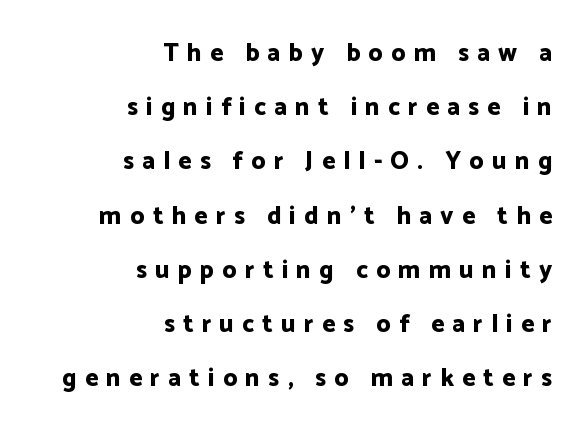
Where is the straight margin? On the right. Each row of text sits above clean, open space. Leading: increased. Look at the tracking — it's clearly loosened, letters drifting apart. The strokes are fattened all the way to bold. The typography opts for an upright posture over an oblique one.
